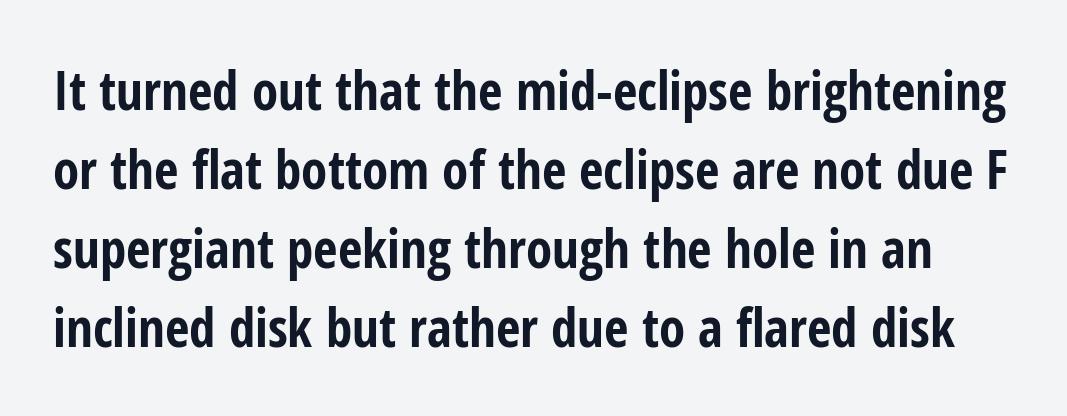
The passage shown is typed in a proportional face where columns would drift. Any mark beneath the type? The region is blank. Nothing unusual about the tracking: characters are spaced as the font intends. Designer's note — italics off, roman on. This rendering employs a face without finishing strokes, i.e., a sans-serif.
